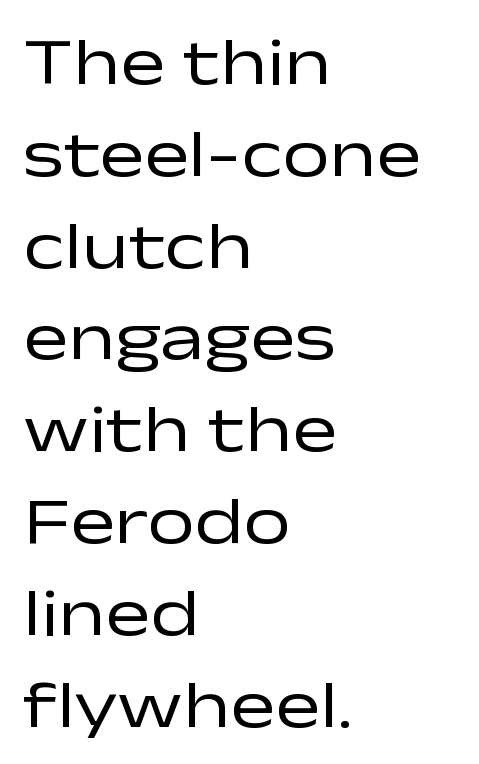
{"serif": "no", "italic": "no", "bold": "no", "weight": "regular", "width": "wide", "stroke_contrast": "low", "x_height": "medium", "monospaced": "no", "underline": "no", "align": "left", "line_spacing": "normal", "line_spacing_ratio": 1.37, "letter_spacing": "normal", "letter_spacing_em": 0.0, "glyph_px": 67}
